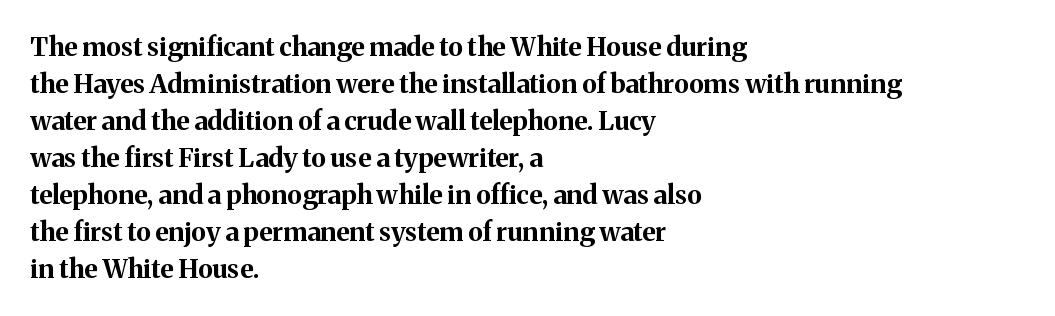
The image shows 26 px bold type, upright; set left-aligned, normal line spacing (1.42x), normal letter spacing, not underlined.
